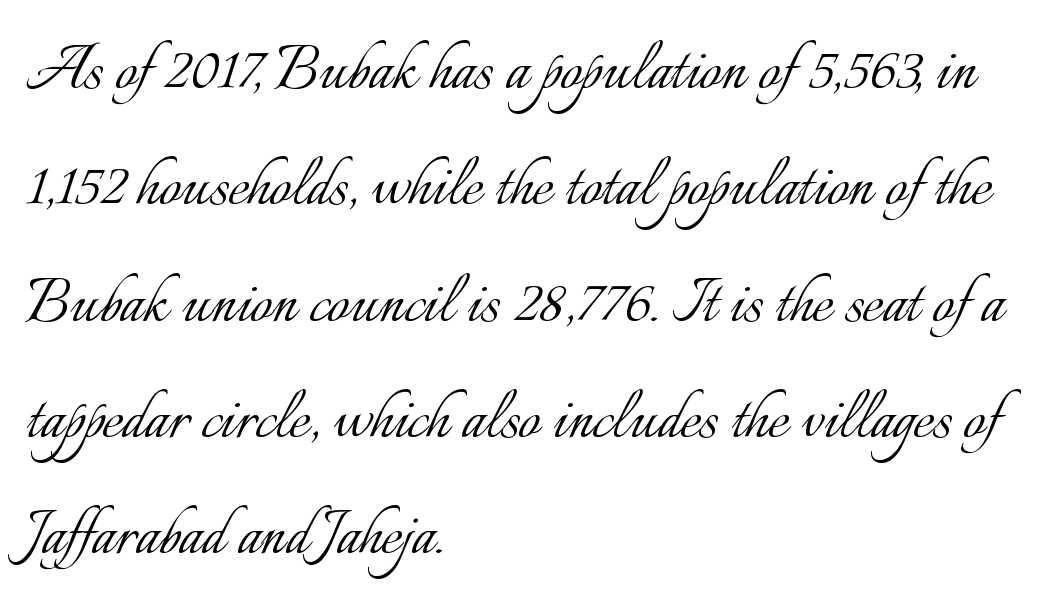
The image shows 77 px light type; set left-aligned, normal line spacing (1.51x), normal letter spacing, not underlined; low stroke contrast and a small x-height.
